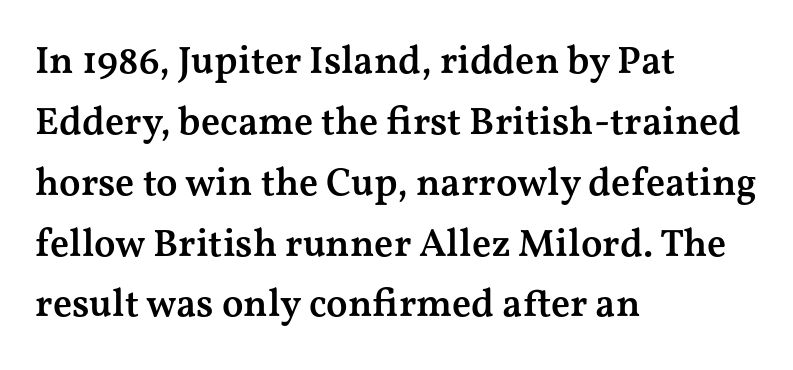
{"serif": "yes", "italic": "no", "bold": "semi", "weight": "semibold", "width": "wide", "stroke_contrast": "medium", "x_height": "medium", "monospaced": "no", "underline": "no", "align": "left", "line_spacing": "normal", "line_spacing_ratio": 1.56, "letter_spacing": "normal", "letter_spacing_em": 0.0, "glyph_px": 39}
